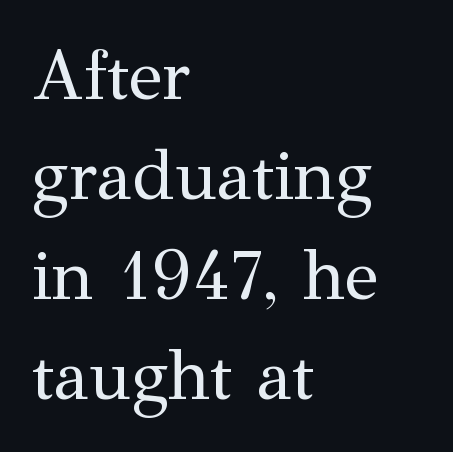
Q: Is the text bold? A: No.
Q: Is the text italic (slanted)? A: No, it is upright.
Q: Is the typeface a serif or a sans-serif typeface? A: Serif.
Q: Is the text underlined? A: No.
Q: How is the paragraph aligned? A: Left-aligned.
Q: Is the spacing between letters normal or unusually wide? A: Normal.
Q: Is the spacing between lines tight, normal or loose? A: Normal.
Q: Width (condensed, normal, or wide)? A: Normal.
Q: Stroke contrast? A: Medium.
Q: x-height? A: Medium.
Q: Monospaced? A: No.
